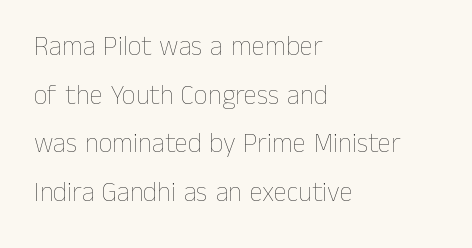
{"italic": "no", "bold": "no", "underline": "no", "align": "left", "line_spacing_ratio": 1.8, "letter_spacing": "normal", "letter_spacing_em": 0.0, "glyph_px": 27}
